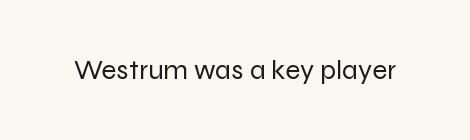
The specimen omits any rule beneath the text block's lines. Short note: letters normally spaced. Vertical strokes here are truly vertical. Note the varied advance widths — an 'i' is clearly narrower than an 'm'. The face used here is a sans, in the tradition of grotesques and geometrics.
